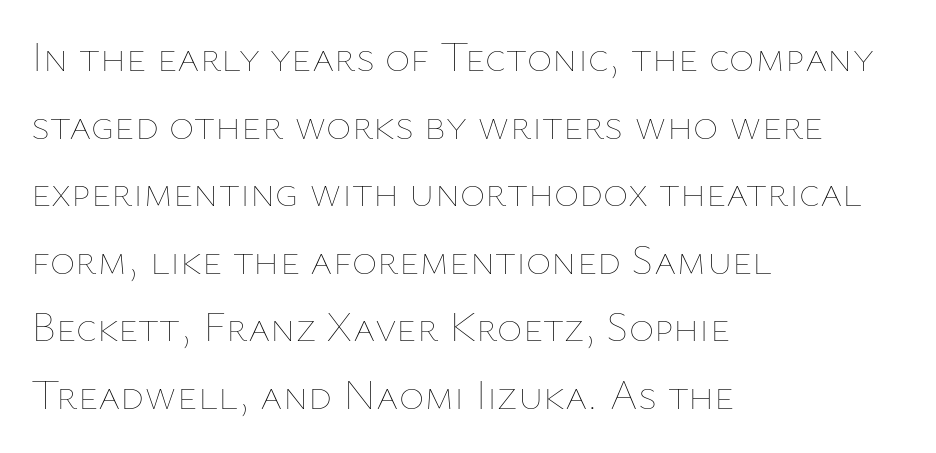
The zone under the glyphs is completely vacant. The strokes carry an ordinary text weight at most. Spacing verdict: proportional, widths tailored to each character. Honestly, the row spacing looks completely unremarkable. The horizontal fit of the characters is conventional and even.
